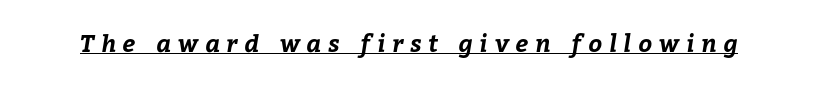
Does the weight exceed regular? Yes, all the way to bold. This sample carries an underscore along the baseline area. Observe the wide spacing: letters keep a clear distance from each other.
